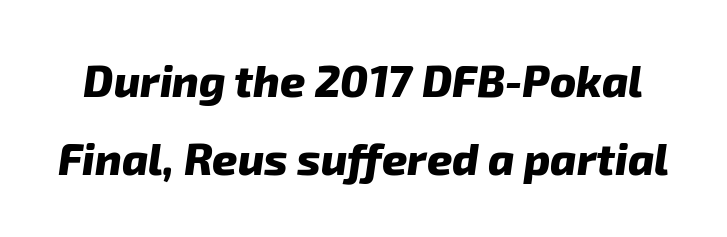
The image shows 44 px heavy sans-serif type; set line spacing 1.78x, normal letter spacing, not underlined; low stroke contrast and a medium x-height.
